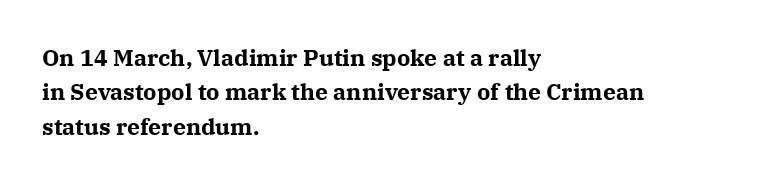
The space directly below the letters is spotless. Interline gaps are of average width in this sample. Ascenders rise straight up at ninety degrees. The rendering anchors every line to the left-hand side. The horizontal fit of the characters is conventional and even. The sample has been set heavy, in full bold.
